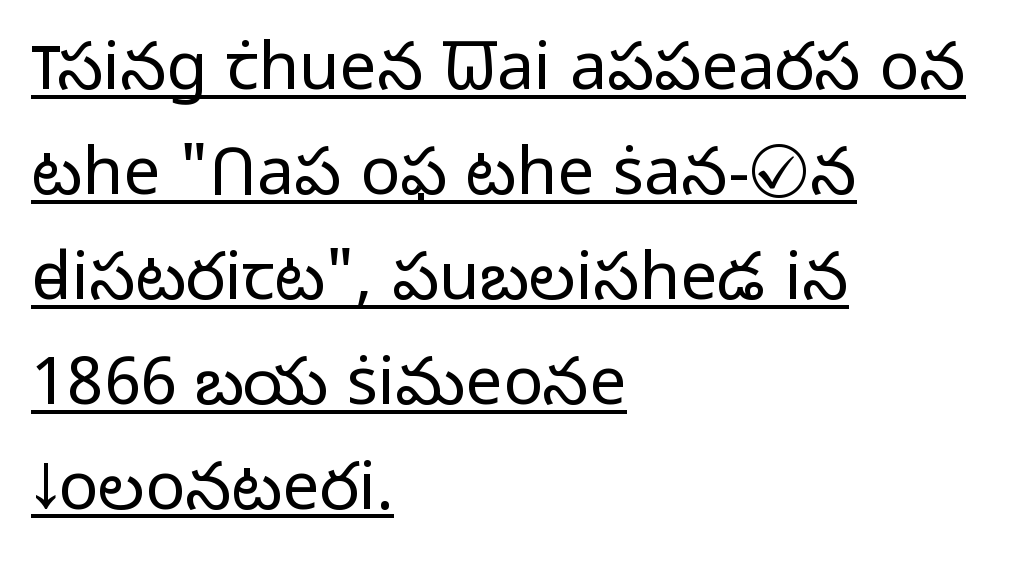
The image shows 66 px light sans-serif type, upright; set left-aligned, normal line spacing (1.59x), normal letter spacing, underlined; low stroke contrast and a medium x-height.
